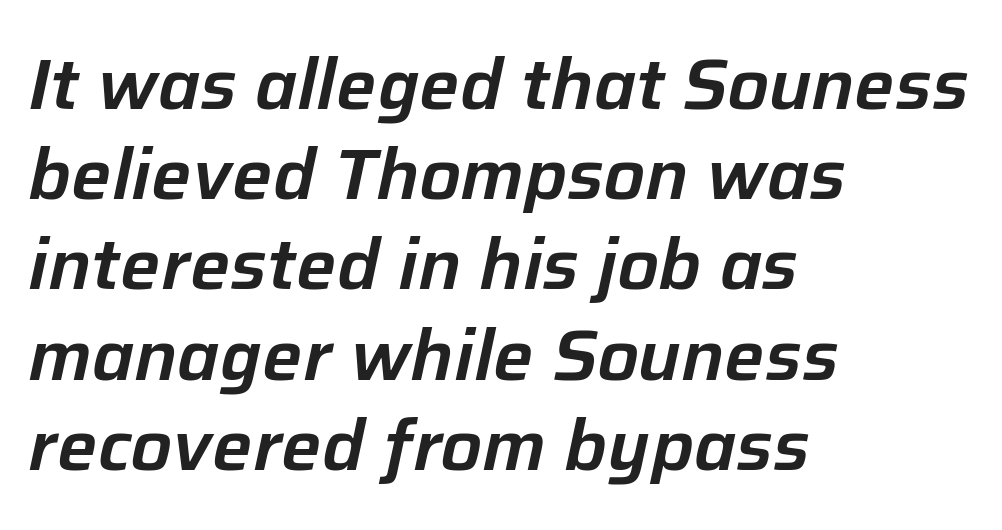
A typesetter would call this leading conventional body-copy spacing. Default kerning and tracking; the words read as compact shapes. Decoration check: the copy has no underline. Designer's note — italics engaged. Leftover space on each line is placed entirely after the last word. Do the characters align in a grid? No, the font is proportional.
